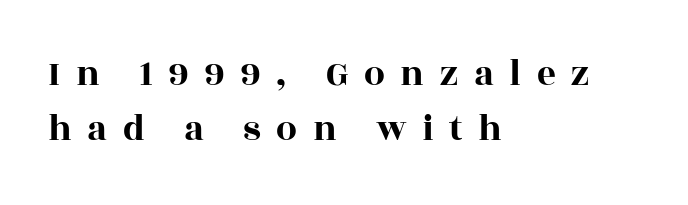
Q: Is the text italic (slanted)? A: No, it is upright.
Q: Is the typeface a serif or a sans-serif typeface? A: Serif.
Q: Is the text underlined? A: No.
Q: How is the paragraph aligned? A: Left-aligned.
Q: Is the spacing between letters normal or unusually wide? A: Unusually wide.
Q: Is the spacing between lines tight, normal or loose? A: Normal.
Q: Width (condensed, normal, or wide)? A: Wide.
Q: x-height? A: Large.
Q: Monospaced? A: No.
